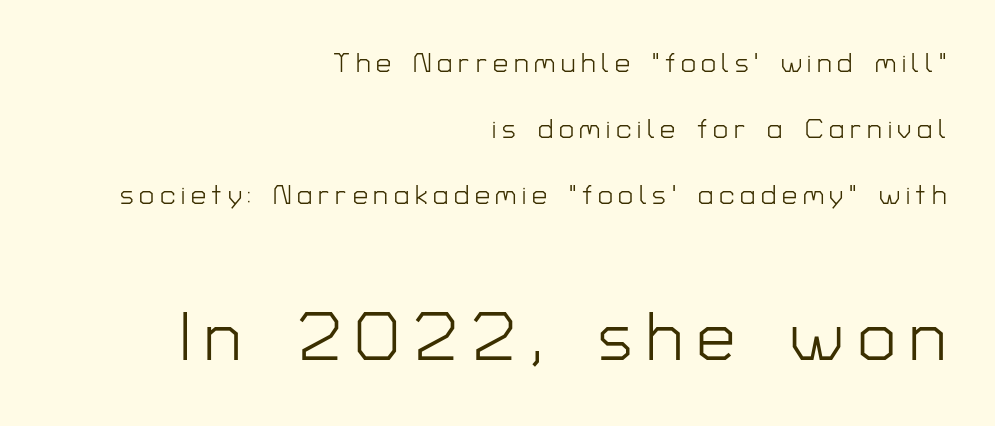
The leading is generous, giving the passage an open texture. Between one letter and the next there's a generous, obvious gap. The ragged edge is on the left, which tells us the setting is flush right. The typography opts for an upright posture over an oblique one.
